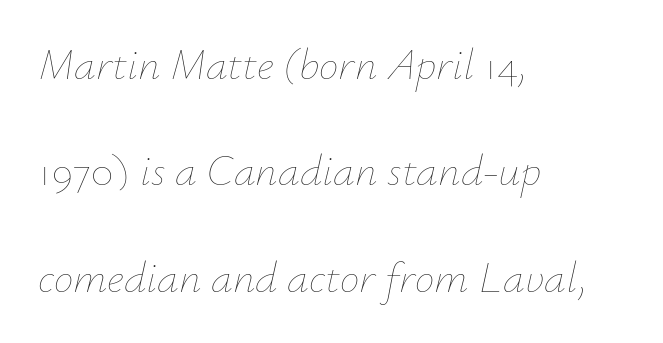
Q: Is the text bold? A: No.
Q: Is the text italic (slanted)? A: Yes, it leans right by about 12 degrees.
Q: Is the text underlined? A: No.
Q: How is the paragraph aligned? A: Left-aligned.
Q: Is the spacing between letters normal or unusually wide? A: Normal.
Q: Is the spacing between lines tight, normal or loose? A: Loose.
Q: Width (condensed, normal, or wide)? A: Normal.
Q: Stroke contrast? A: Low.
Q: x-height? A: Small.
Q: Monospaced? A: No.
